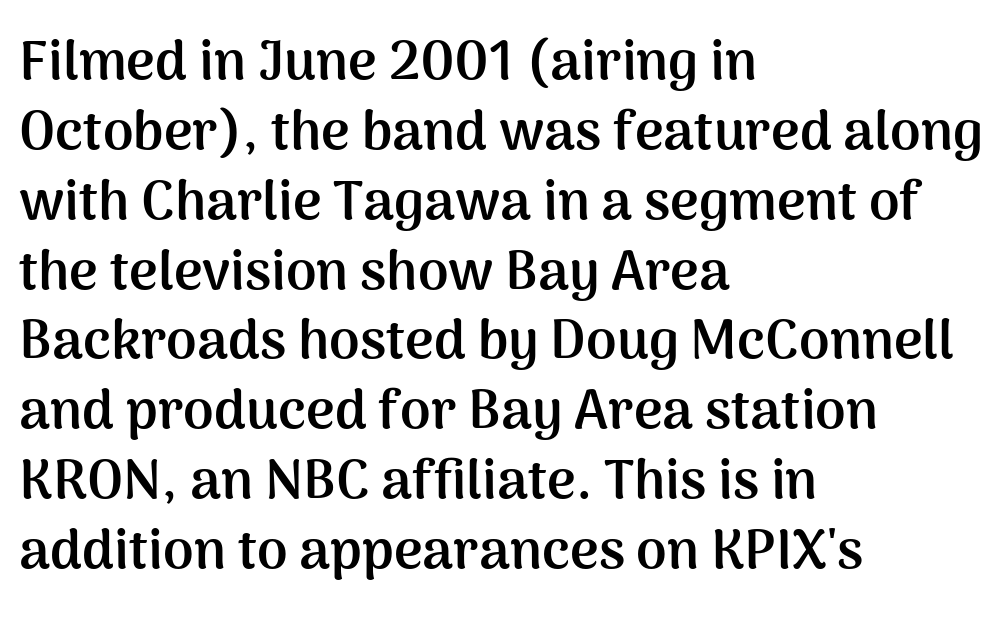
Clear beneath every line of the passage. Standard letterfit; no display-style spreading of the glyphs. Do the characters align in a grid? No, the font is proportional. The block of text has a typical density, with ordinary space between rows. When letters stand straight like this, we call the style roman or upright. Emphasis by weight is at full strength: bold.
